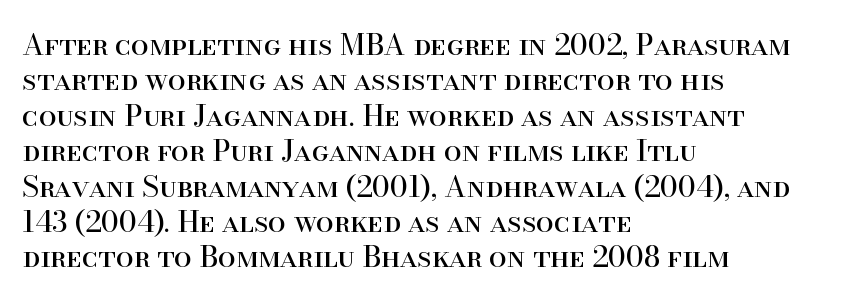
Q: Is the text bold? A: No.
Q: Is the text italic (slanted)? A: No, it is upright.
Q: Is the typeface a serif or a sans-serif typeface? A: Serif.
Q: Is the text underlined? A: No.
Q: How is the paragraph aligned? A: Left-aligned.
Q: Is the spacing between letters normal or unusually wide? A: Normal.
Q: Width (condensed, normal, or wide)? A: Normal.
Q: Stroke contrast? A: High.
Q: x-height? A: Small.
Q: Monospaced? A: No.
